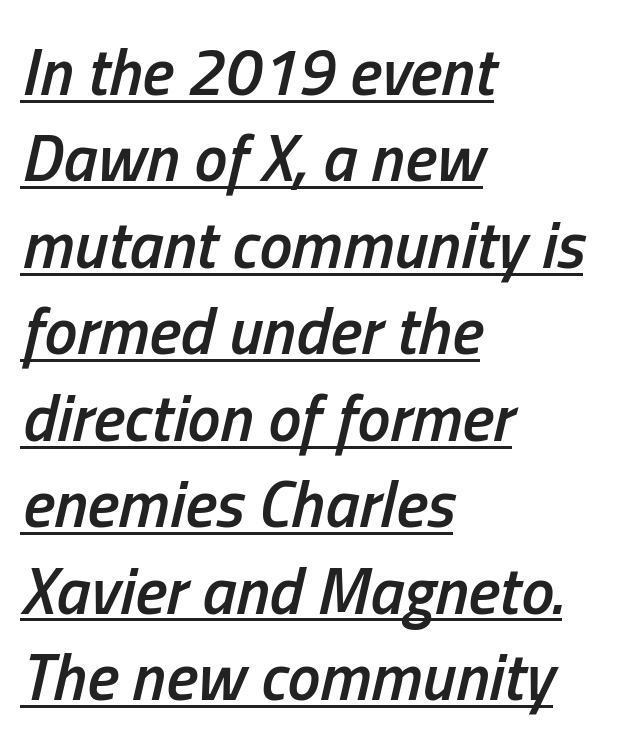
The image shows 66 px semibold, condensed type, italic (leaning right); set left-aligned, normal line spacing (1.31x), normal letter spacing, underlined; low stroke contrast and a medium x-height.
